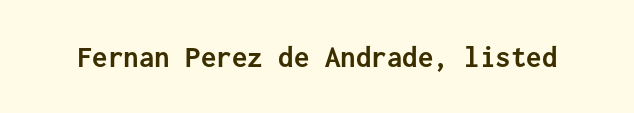
Q: Is the text bold? A: Yes.
Q: Is the text italic (slanted)? A: No, it is upright.
Q: Is the typeface a serif or a sans-serif typeface? A: Sans-serif.
Q: Is the text underlined? A: No.
Q: Is the spacing between letters normal or unusually wide? A: Normal.
Q: Width (condensed, normal, or wide)? A: Normal.
Q: Stroke contrast? A: Low.
Q: x-height? A: Medium.
Q: Monospaced? A: Yes.
